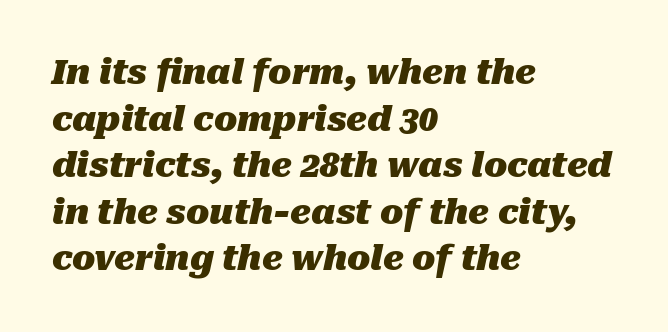
{"italic": "yes", "lean": "right", "slant_degrees": 10, "bold": "yes", "weight": "heavy", "width": "normal", "stroke_contrast": "medium", "x_height": "medium", "monospaced": "no", "underline": "no", "align": "left", "line_spacing": "normal", "line_spacing_ratio": 1.37, "letter_spacing": "normal", "letter_spacing_em": 0.0, "glyph_px": 34}
